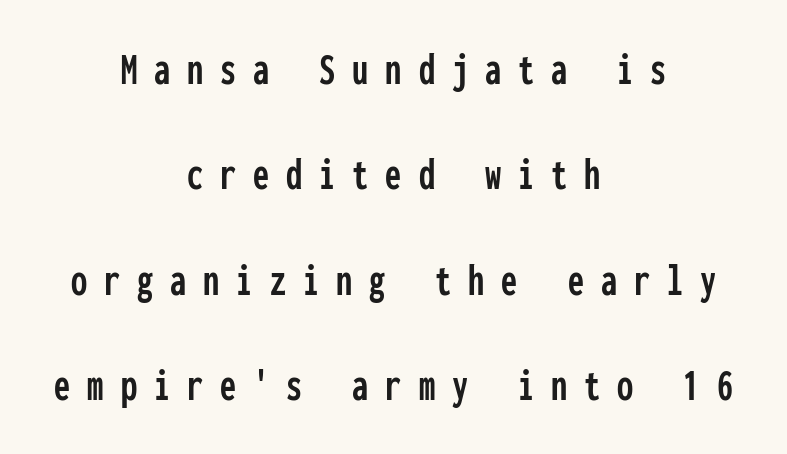
{"serif": "no", "italic": "no", "width": "condensed", "stroke_contrast": "low", "x_height": "medium", "monospaced": "yes", "underline": "no", "align": "center", "line_spacing": "loose", "line_spacing_ratio": 2.29, "letter_spacing": "wide", "letter_spacing_em": 0.37, "glyph_px": 46}
